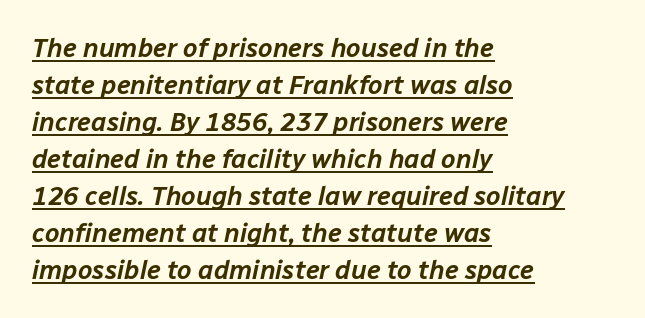
{"italic": "yes", "lean": "right", "slant_degrees": 12, "underline": "yes", "align": "left", "line_spacing": "normal", "line_spacing_ratio": 1.42, "letter_spacing": "normal", "letter_spacing_em": 0.0, "glyph_px": 26}
